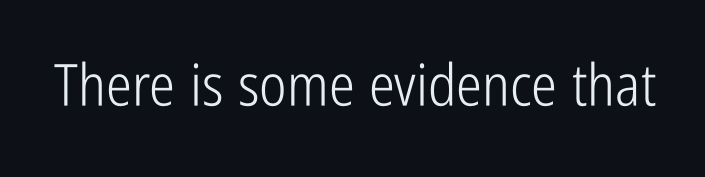
{"serif": "no", "italic": "no", "bold": "no", "weight": "light", "width": "condensed", "stroke_contrast": "low", "x_height": "medium", "monospaced": "no", "underline": "no", "letter_spacing": "normal", "letter_spacing_em": 0.0, "glyph_px": 58}
